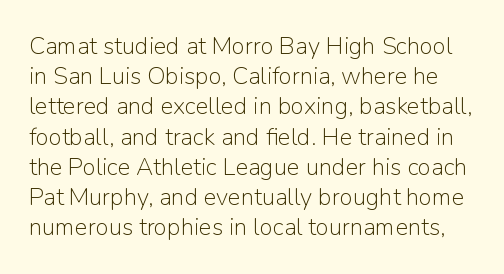
The image shows 24 px text type, upright; set normal line spacing (1.26x), normal letter spacing, not underlined.
